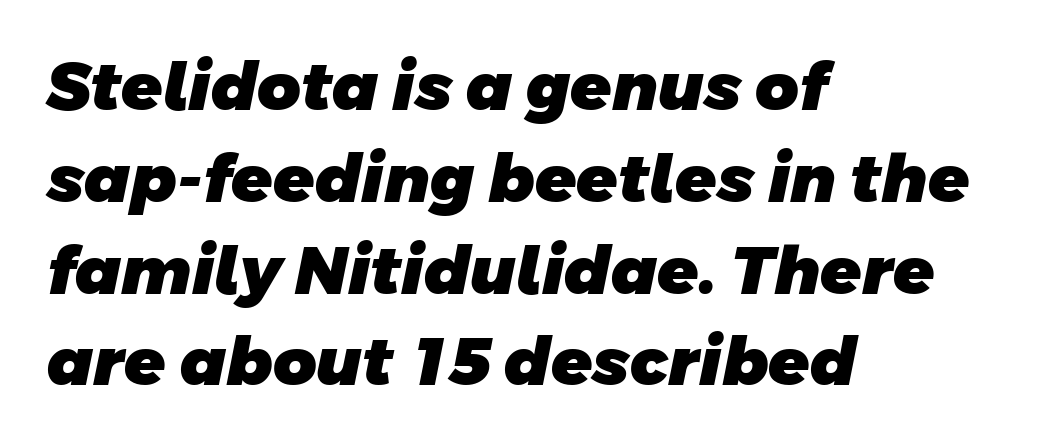
Q: Is the text bold? A: Yes.
Q: Is the typeface a serif or a sans-serif typeface? A: Sans-serif.
Q: Is the text underlined? A: No.
Q: How is the paragraph aligned? A: Left-aligned.
Q: Is the spacing between letters normal or unusually wide? A: Normal.
Q: Is the spacing between lines tight, normal or loose? A: Normal.
Q: Width (condensed, normal, or wide)? A: Normal.
Q: Stroke contrast? A: Low.
Q: x-height? A: Large.
Q: Monospaced? A: No.
